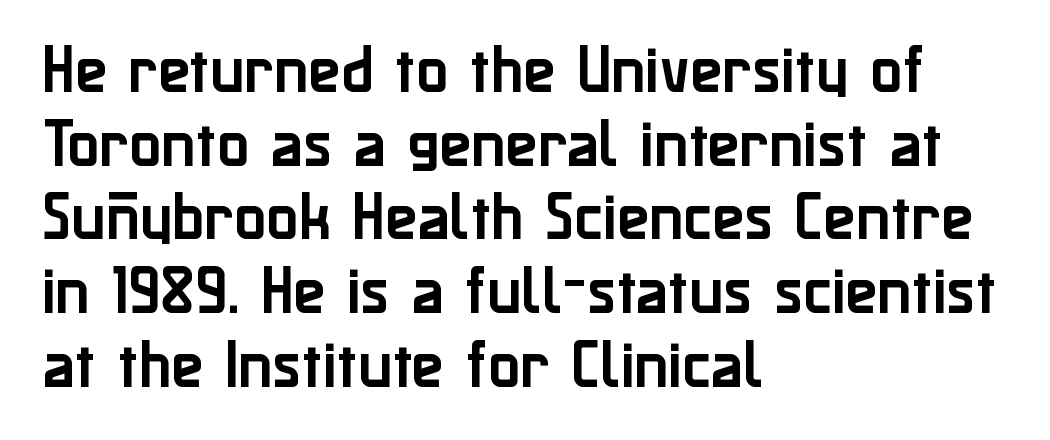
{"serif": "no", "italic": "no", "width": "normal", "stroke_contrast": "low", "x_height": "medium", "monospaced": "no", "underline": "no", "align": "left", "line_spacing": "normal", "line_spacing_ratio": 1.39, "letter_spacing": "normal", "letter_spacing_em": 0.0, "glyph_px": 53}
